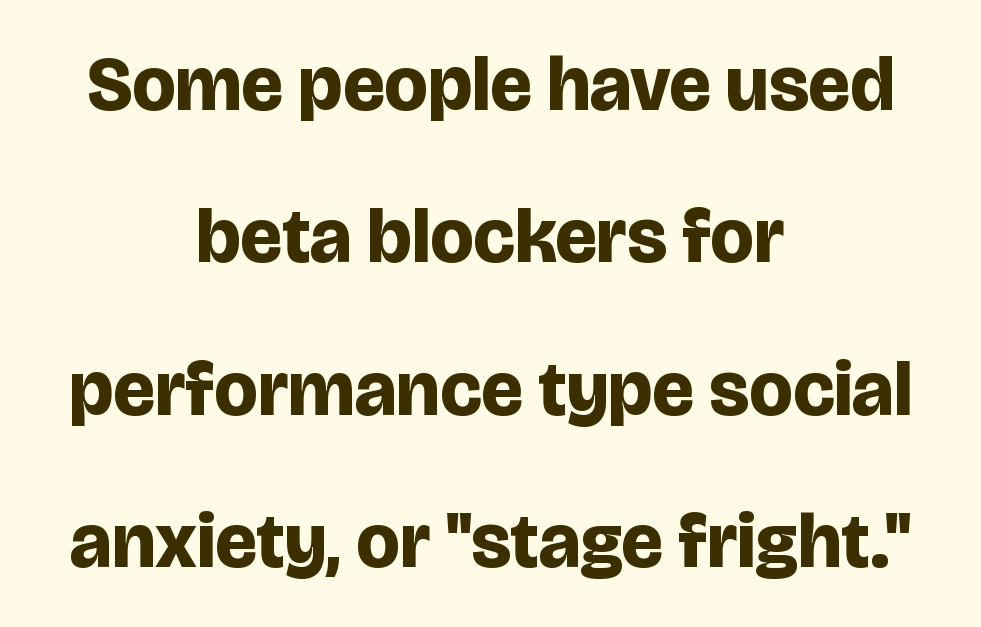
The image shows 77 px bold sans-serif type, upright; set centered, loose line spacing (1.98x), normal letter spacing, not underlined; low stroke contrast and a large x-height.
